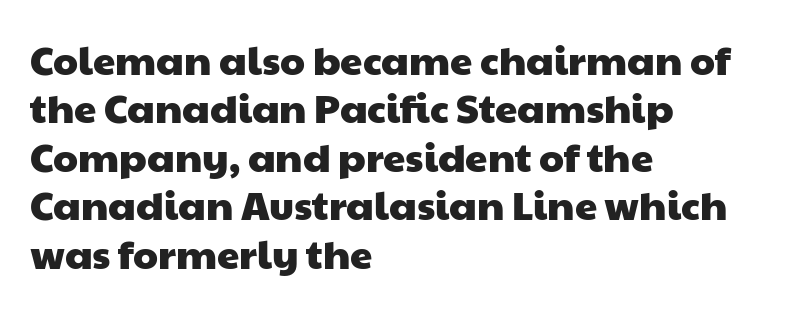
{"serif": "no", "width": "wide", "stroke_contrast": "low", "x_height": "medium", "monospaced": "no", "underline": "no", "align": "left", "line_spacing_ratio": 1.21, "letter_spacing": "normal", "letter_spacing_em": 0.0, "glyph_px": 40}
